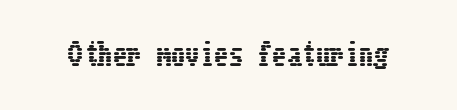
The image shows 29 px condensed type, upright; set normal letter spacing, not underlined; low stroke contrast and a medium x-height.
